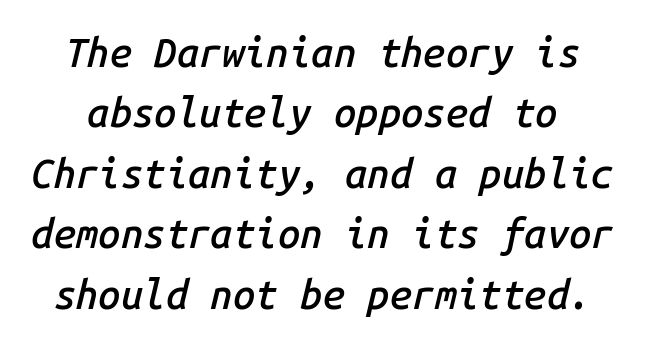
{"italic": "yes", "lean": "right", "slant_degrees": 14, "bold": "semi", "weight": "semibold", "width": "normal", "stroke_contrast": "low", "x_height": "medium", "monospaced": "yes", "underline": "no", "line_spacing": "normal", "line_spacing_ratio": 1.51, "letter_spacing": "normal", "letter_spacing_em": 0.0, "glyph_px": 40}
